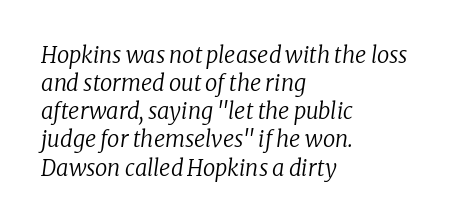
The image shows 22 px text type, italic (leaning right); set left-aligned, normal line spacing (1.28x), normal letter spacing, not underlined.
